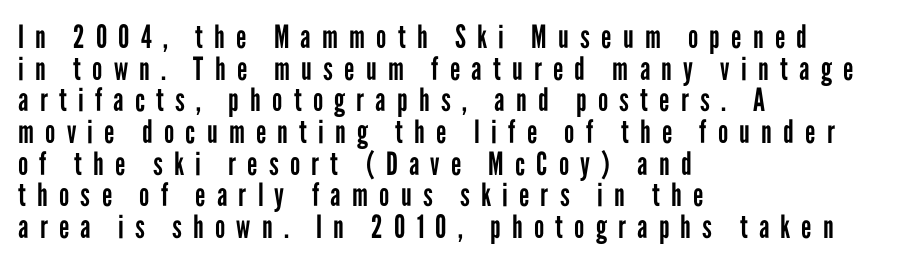
The image shows 32 px regular-weight, condensed sans-serif type, upright; set left-aligned, tight line spacing (0.99x), unusually wide letter spacing (+0.35 em), not underlined; low stroke contrast and a medium x-height.
